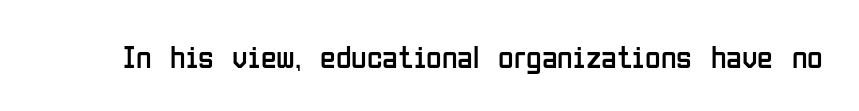
Q: Is the text bold? A: No.
Q: Is the text italic (slanted)? A: No, it is upright.
Q: Is the typeface a serif or a sans-serif typeface? A: Sans-serif.
Q: Is the text underlined? A: No.
Q: Is the spacing between letters normal or unusually wide? A: Normal.
Q: Width (condensed, normal, or wide)? A: Condensed.
Q: Stroke contrast? A: Low.
Q: x-height? A: Medium.
Q: Monospaced? A: No.
